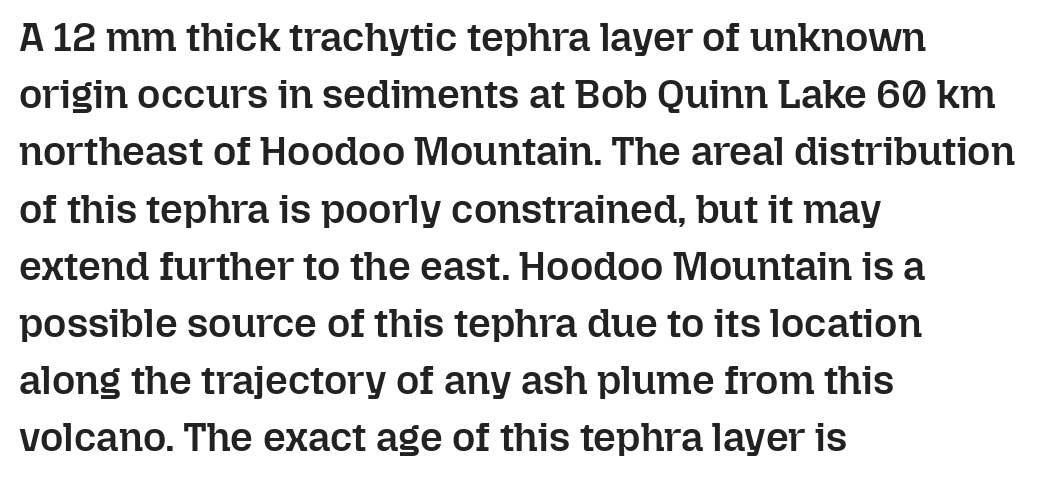
The image shows 40 px semibold type, upright; set left-aligned, normal line spacing (1.43x), normal letter spacing, not underlined; low stroke contrast and a medium x-height.
